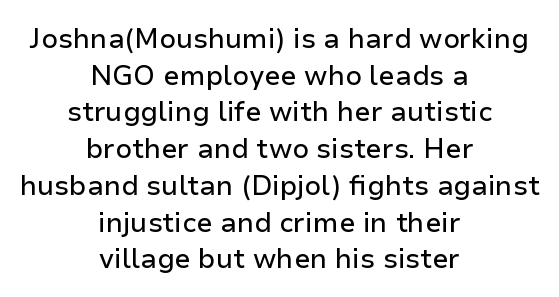
{"italic": "no", "underline": "no", "align": "center", "line_spacing": "normal", "line_spacing_ratio": 1.36, "letter_spacing": "normal", "letter_spacing_em": 0.0, "glyph_px": 27}
